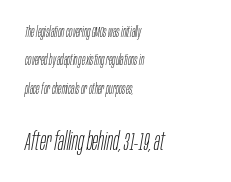
The image shows 25 px text type, italic (leaning right); set left-aligned, loose line spacing (2.03x), normal letter spacing, not underlined; the second (bottom) block is 1.79x larger.
